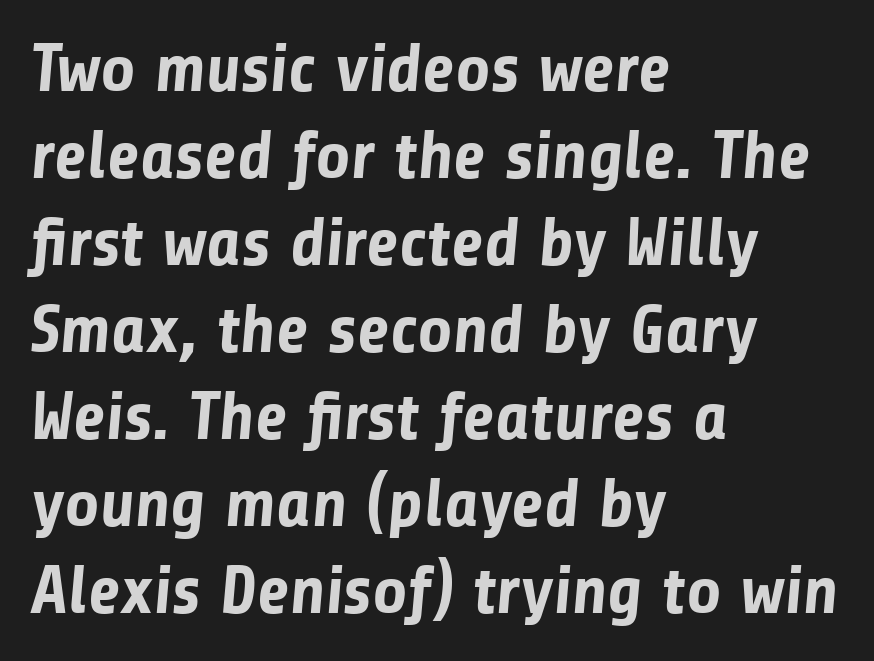
The typesetter chose a ragged-right arrangement here. Anything drawn beneath the words? Only blank space. Nothing sits at the stroke ends, so this counts as sans-serif. Character widths vary here, with narrow letters taking less room than wide ones.
